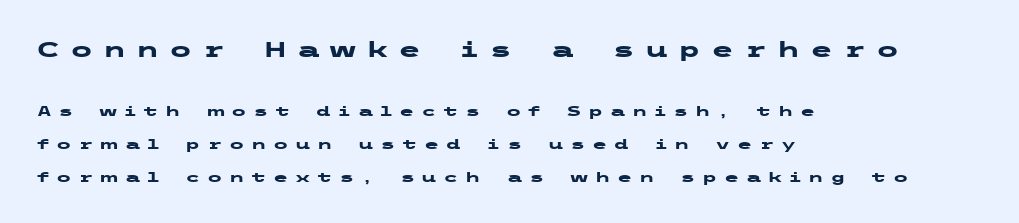
The image shows 21 px bold type, upright; set left-aligned, loose line spacing (2.35x), unusually wide letter spacing (+0.47 em), not underlined; the first (top) block is 1.5x larger.
